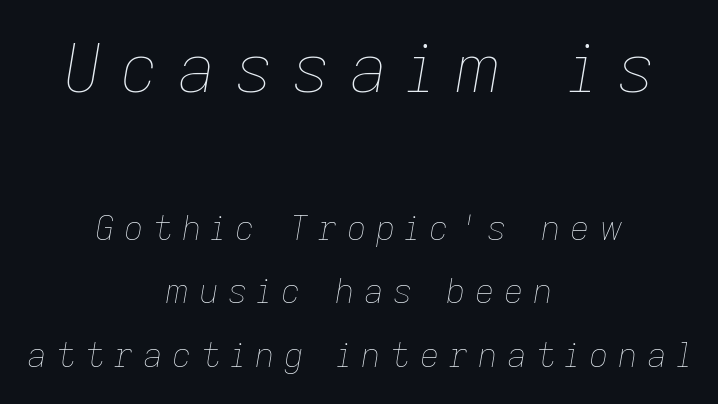
The image shows 67 px thin type, italic (leaning right); set centered, line spacing 1.88x, unusually wide letter spacing (+0.28 em), not underlined; the first (top) block is 1.97x larger; low stroke contrast and a medium x-height.
